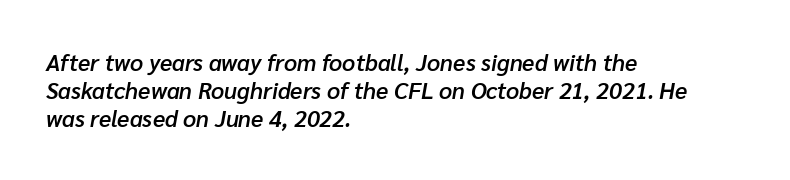
{"italic": "yes", "lean": "right", "slant_degrees": 10, "bold": "semi", "underline": "no", "align": "left", "line_spacing_ratio": 1.22, "letter_spacing": "normal", "letter_spacing_em": 0.0, "glyph_px": 23}
